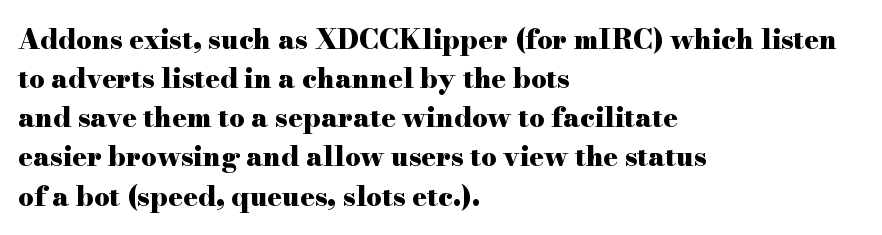
The image shows 27 px bold type, upright; set left-aligned, normal line spacing (1.45x), normal letter spacing, not underlined.
